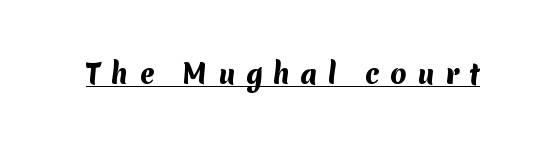
{"bold": "yes", "underline": "yes", "letter_spacing": "wide", "letter_spacing_em": 0.4, "glyph_px": 26}
